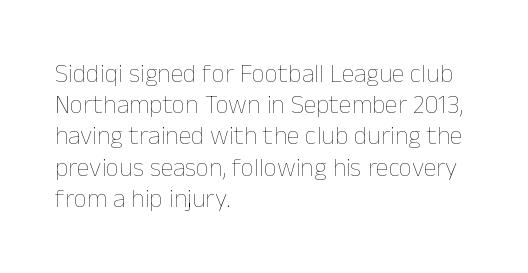
Q: Is the text bold? A: No.
Q: Is the text italic (slanted)? A: No, it is upright.
Q: Is the text underlined? A: No.
Q: How is the paragraph aligned? A: Left-aligned.
Q: Is the spacing between letters normal or unusually wide? A: Normal.
